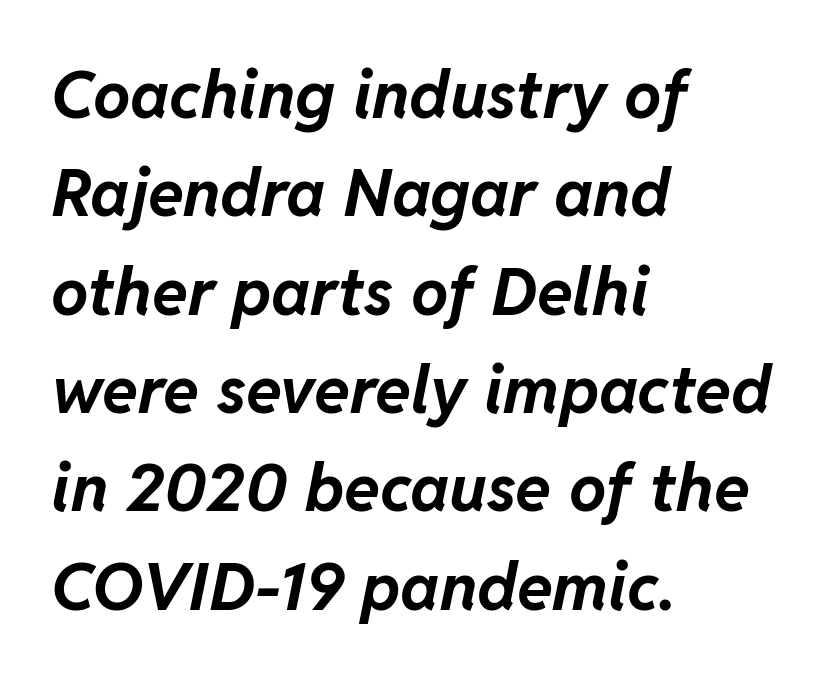
Only glyphs here, with clear space below each row. Leading matches the norm, producing a regular column. Between one letter and the next there's only the usual sliver of space. You could not count columns in this text — the font is proportionally spaced. This sample is left-justified, so line endings fall wherever the words run out.
